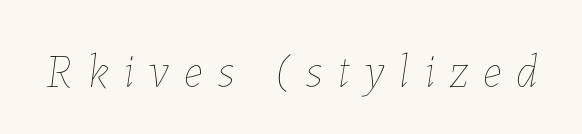
{"italic": "yes", "lean": "right", "slant_degrees": 7, "bold": "no", "weight": "thin", "width": "normal", "stroke_contrast": "low", "x_height": "medium", "monospaced": "no", "underline": "no", "letter_spacing": "wide", "letter_spacing_em": 0.31, "glyph_px": 48}
